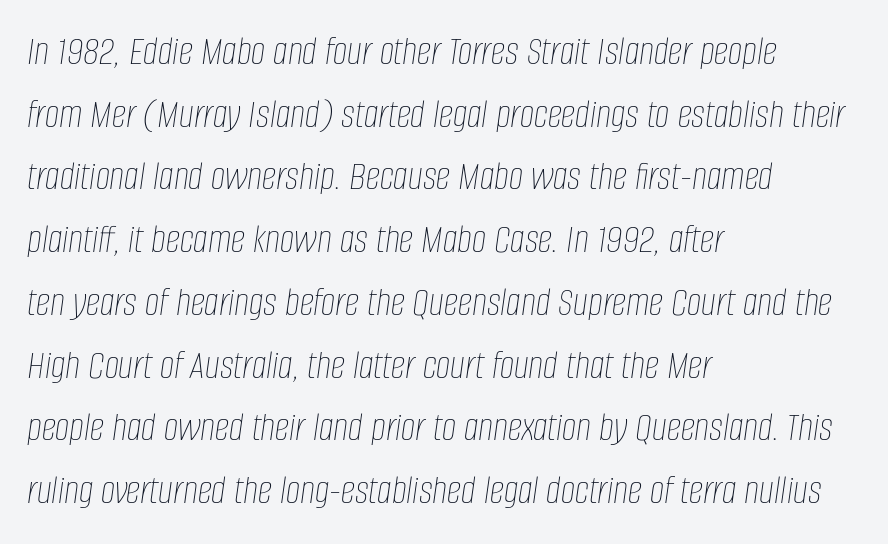
Weight: not bold — regular or lighter. Tall strokes in this sample are angled rather than plumb. Is there much room between lines? A standard amount, neither cramped nor airy. The space directly below the letters is spotless. The lines in this sample share a left origin and differ only in where they stop.
